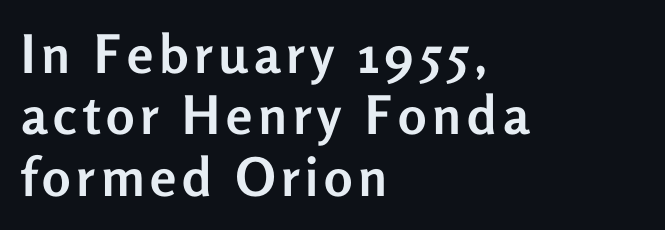
The image shows 53 px semibold sans-serif type, upright; set left-aligned, line spacing 1.16x, not underlined; low stroke contrast and a medium x-height.
